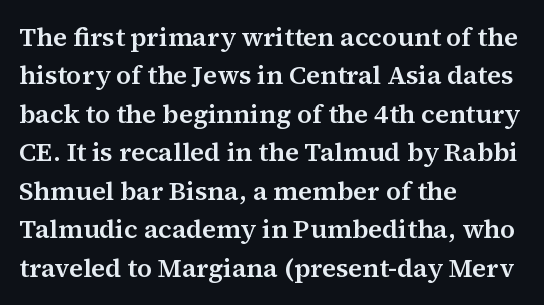
Q: Is the text italic (slanted)? A: No, it is upright.
Q: Is the text underlined? A: No.
Q: How is the paragraph aligned? A: Left-aligned.
Q: Is the spacing between letters normal or unusually wide? A: Normal.
Q: Is the spacing between lines tight, normal or loose? A: Normal.
